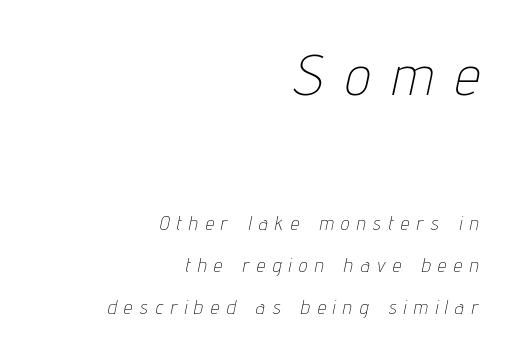
{"italic": "yes", "lean": "right", "slant_degrees": 12, "bold": "no", "weight": "thin", "width": "condensed", "stroke_contrast": "low", "x_height": "medium", "monospaced": "no", "underline": "no", "align": "right", "line_spacing": "loose", "line_spacing_ratio": 2.23, "letter_spacing": "wide", "letter_spacing_em": 0.41, "larger_block": "first", "size_ratio": 2.95, "glyph_px": 56}
